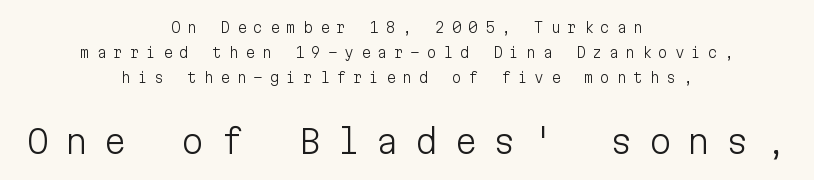
The image shows 33 px light sans-serif type, upright, monospaced; set centered, line spacing 1.8x, unusually wide letter spacing (+0.48 em), not underlined; the second (bottom) block is 2.36x larger; low stroke contrast and a medium x-height.
